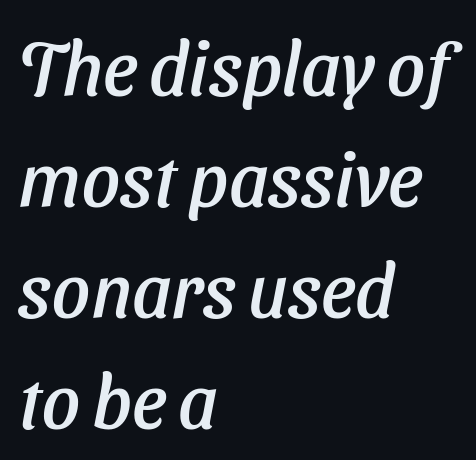
Q: Is the text italic (slanted)? A: Yes, it leans right by about 11 degrees.
Q: Is the text underlined? A: No.
Q: How is the paragraph aligned? A: Left-aligned.
Q: Is the spacing between letters normal or unusually wide? A: Normal.
Q: Is the spacing between lines tight, normal or loose? A: Normal.
Q: Width (condensed, normal, or wide)? A: Normal.
Q: Stroke contrast? A: Low.
Q: x-height? A: Medium.
Q: Monospaced? A: No.
